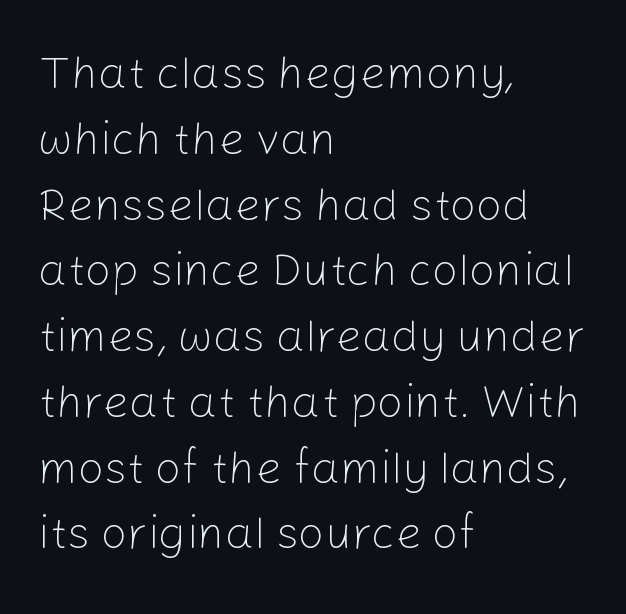
{"serif": "no", "italic": "no", "bold": "no", "weight": "light", "width": "normal", "stroke_contrast": "low", "x_height": "medium", "monospaced": "no", "underline": "no", "align": "left", "line_spacing": "normal", "line_spacing_ratio": 1.43, "letter_spacing": "normal", "letter_spacing_em": 0.0, "glyph_px": 46}
